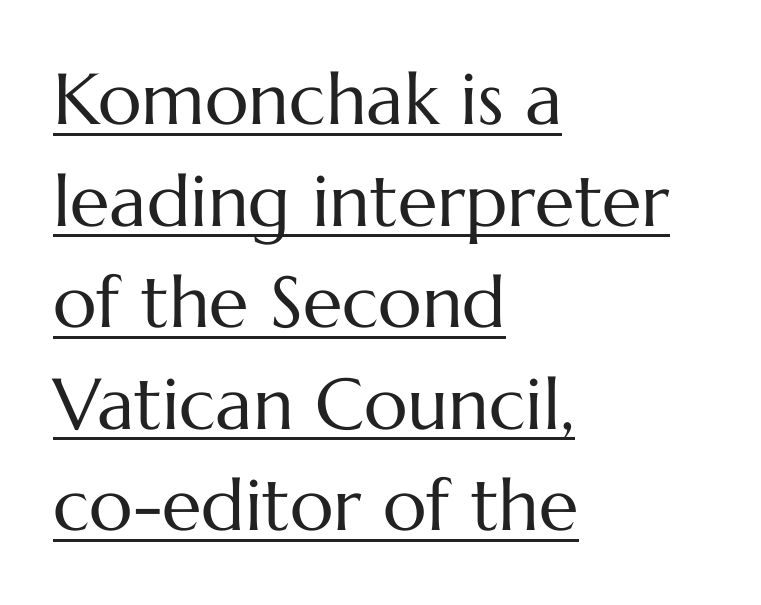
{"italic": "no", "bold": "no", "weight": "regular", "width": "normal", "stroke_contrast": "medium", "x_height": "medium", "monospaced": "no", "underline": "yes", "align": "left", "line_spacing": "normal", "line_spacing_ratio": 1.41, "letter_spacing": "normal", "letter_spacing_em": 0.0, "glyph_px": 72}
